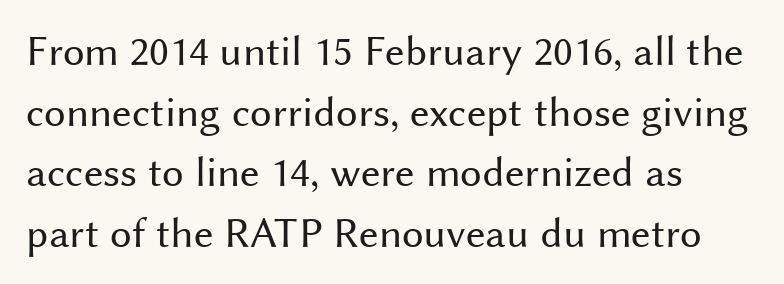
Leading matches the norm, producing a regular column. This reads as an unemphasized weight, regular at the heaviest. The letterforms sit shoulder to shoulder at normal distance. The face used here is proportionally spaced, like ordinary book or web type.
